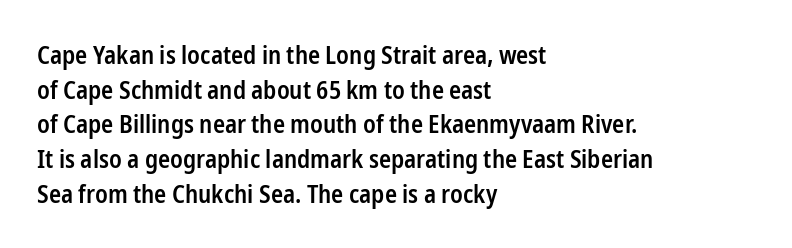
{"italic": "no", "bold": "semi", "underline": "no", "align": "left", "line_spacing": "normal", "line_spacing_ratio": 1.39, "letter_spacing": "normal", "letter_spacing_em": 0.0, "glyph_px": 25}
